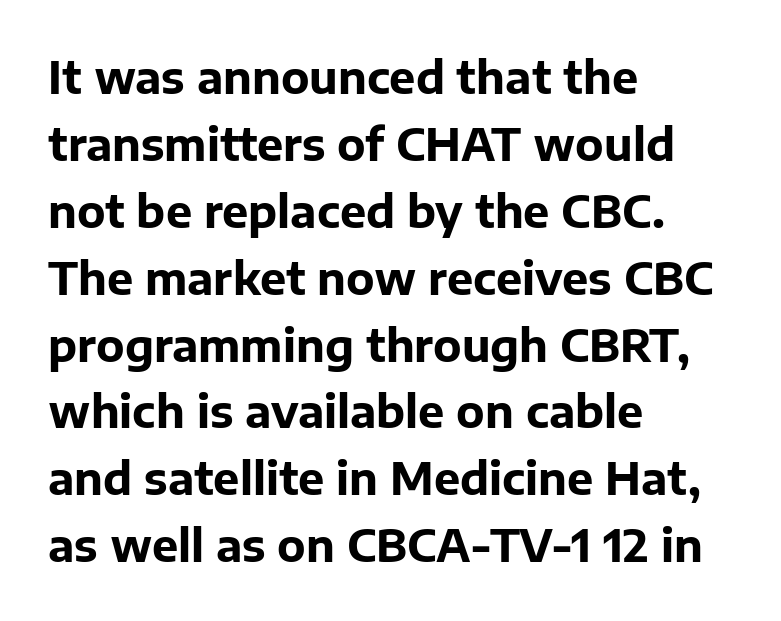
{"serif": "no", "italic": "no", "bold": "yes", "weight": "bold", "width": "normal", "stroke_contrast": "low", "x_height": "medium", "monospaced": "no", "underline": "no", "align": "left", "line_spacing": "normal", "line_spacing_ratio": 1.52, "letter_spacing": "normal", "letter_spacing_em": 0.0, "glyph_px": 44}
